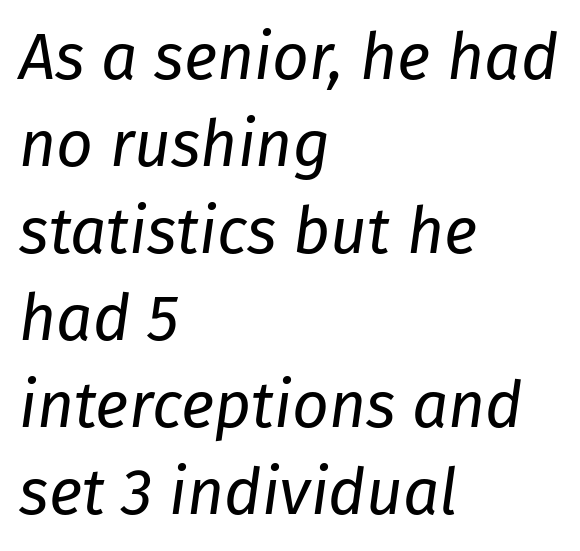
The rendering uses a moderate line-height, typical for paragraphs. Observe the lean: these are italic letterforms. The words here are not underlined. The letters look calm and open, with moderate or lighter stems.
